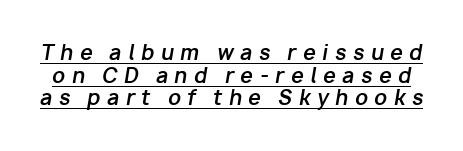
The image shows 20 px bold type, italic (leaning right); set tight line spacing (1.13x), unusually wide letter spacing (+0.33 em), underlined.
